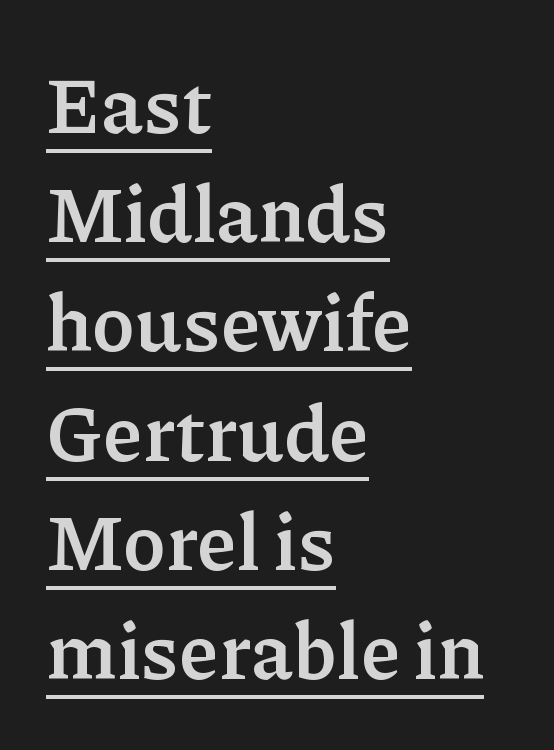
{"serif": "yes", "italic": "no", "bold": "yes", "weight": "semibold", "width": "normal", "stroke_contrast": "low", "x_height": "medium", "monospaced": "no", "underline": "yes", "align": "left", "line_spacing": "normal", "line_spacing_ratio": 1.4, "letter_spacing": "normal", "letter_spacing_em": 0.0, "glyph_px": 78}
